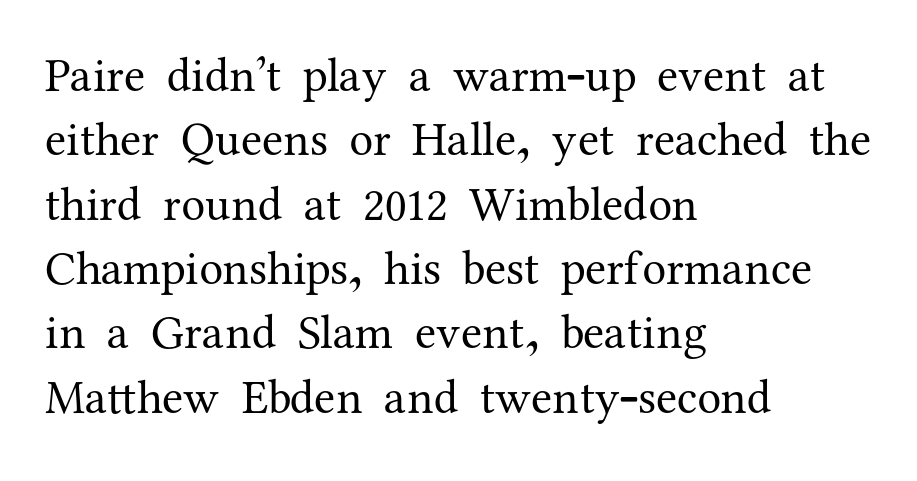
The line-height multiplier appears to be the usual default. This sample has the flowing, uneven cadence of proportional lettering. Every row of glyphs begins at an identical x-position on the left. The typeface chosen for these lines features serifs. Nobody touched the tracking dial on this one. The axis of the letterforms is exactly vertical.
